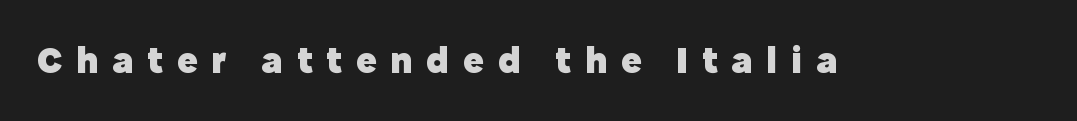
Q: Is the text bold? A: Yes.
Q: Is the text italic (slanted)? A: No, it is upright.
Q: Is the typeface a serif or a sans-serif typeface? A: Sans-serif.
Q: Is the text underlined? A: No.
Q: Is the spacing between letters normal or unusually wide? A: Unusually wide.
Q: Width (condensed, normal, or wide)? A: Normal.
Q: x-height? A: Medium.
Q: Monospaced? A: No.
